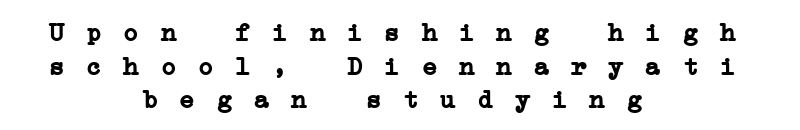
The letterforms stand isolated, each surrounded by extra space. Horizontally, the lines are justified to the midpoint only. The passage shown is emphatically bold. Letters rest on an invisible, unmarked baseline. Evenly set lines give the paragraph a standard silhouette.
